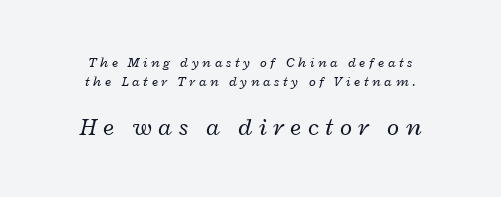
Q: Is the text bold? A: No.
Q: Is the text italic (slanted)? A: Yes, it leans right by about 12 degrees.
Q: Is the text underlined? A: No.
Q: How is the paragraph aligned? A: Centered.
Q: Is the spacing between letters normal or unusually wide? A: Unusually wide.
Q: Is the spacing between lines tight, normal or loose? A: Normal.
Q: Which block of text is set in a larger size, the first (top) or the second (bottom)? A: The second (bottom) one.
